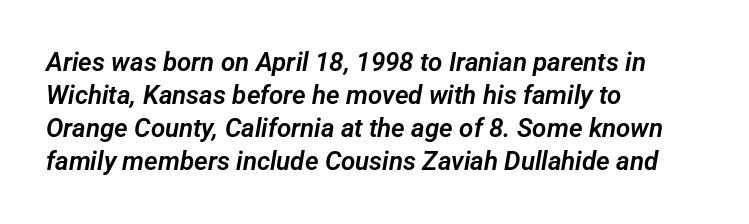
A student would call this left alignment; a typographer would say flush left, rag right. This block has exactly the height ordinary leading produces. The strip under each line holds only bare page. A typesetter would call this zero additional tracking.
